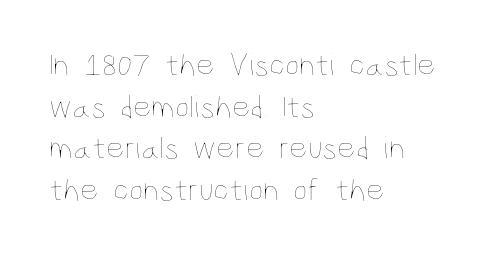
{"italic": "no", "bold": "no", "weight": "thin", "width": "condensed", "stroke_contrast": "low", "x_height": "large", "monospaced": "no", "underline": "no", "align": "left", "line_spacing": "normal", "line_spacing_ratio": 1.3, "letter_spacing": "normal", "letter_spacing_em": 0.0, "glyph_px": 32}
